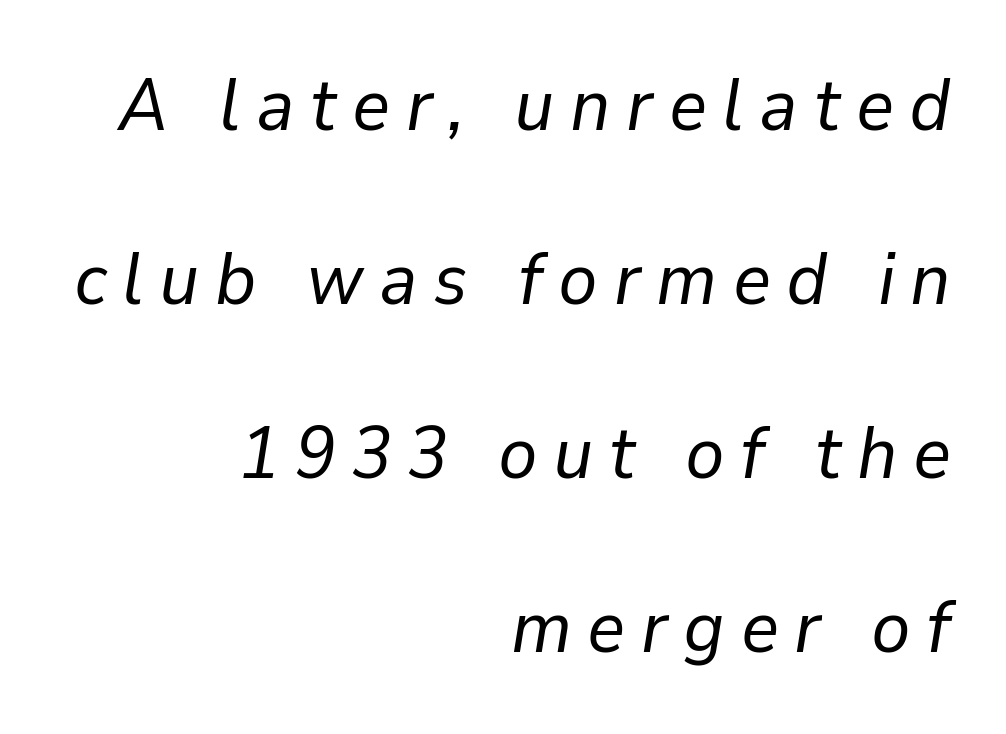
{"italic": "yes", "lean": "right", "slant_degrees": 9, "bold": "no", "weight": "regular", "width": "normal", "stroke_contrast": "low", "x_height": "medium", "monospaced": "no", "underline": "no", "align": "right", "line_spacing": "loose", "line_spacing_ratio": 2.35, "letter_spacing": "wide", "letter_spacing_em": 0.21, "glyph_px": 74}
